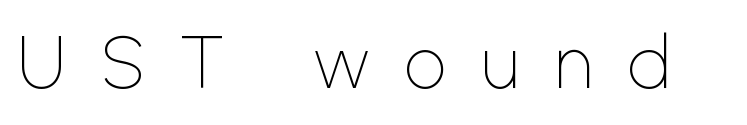
The image shows 73 px thin sans-serif type, upright; set unusually wide letter spacing (+0.48 em), not underlined; low stroke contrast and a medium x-height.
